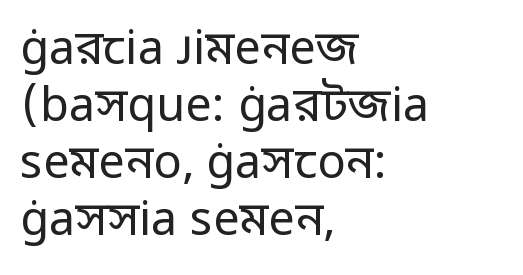
Q: Is the text bold? A: No.
Q: Is the text italic (slanted)? A: No, it is upright.
Q: Is the typeface a serif or a sans-serif typeface? A: Sans-serif.
Q: Is the text underlined? A: No.
Q: How is the paragraph aligned? A: Left-aligned.
Q: Is the spacing between letters normal or unusually wide? A: Normal.
Q: Width (condensed, normal, or wide)? A: Normal.
Q: Stroke contrast? A: Low.
Q: x-height? A: Medium.
Q: Monospaced? A: No.
